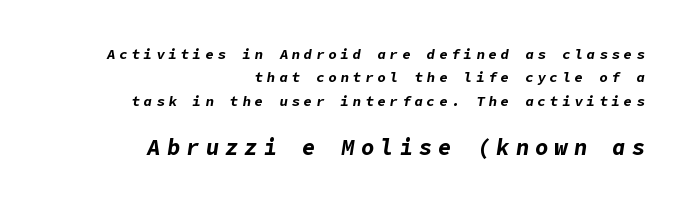
{"italic": "yes", "lean": "right", "slant_degrees": 9, "bold": "yes", "underline": "no", "align": "right", "line_spacing": "normal", "line_spacing_ratio": 1.67, "letter_spacing": "wide", "letter_spacing_em": 0.28, "larger_block": "second", "size_ratio": 1.57, "glyph_px": 22}
